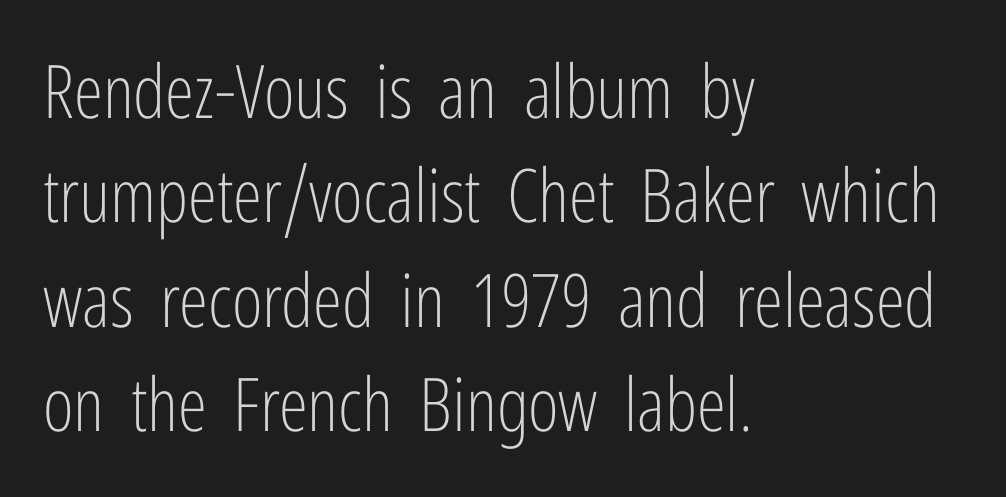
The setting favours the left margin, as ordinary paragraphs usually do. Counters stay open thanks to moderate or lighter strokes. Horizontal bands of white between lines are of average thickness. The letters carry no serifs — their stems end cleanly without finishing strokes. Quick note: not italic, upright. Think of a printed novel: that variable character pitch is what you see here.
